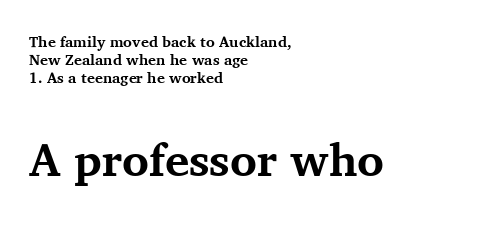
The image shows 46 px bold serif type, upright; set left-aligned, line spacing 1.2x, normal letter spacing, not underlined; the second (bottom) block is 3.07x larger; medium stroke contrast and a medium x-height.
